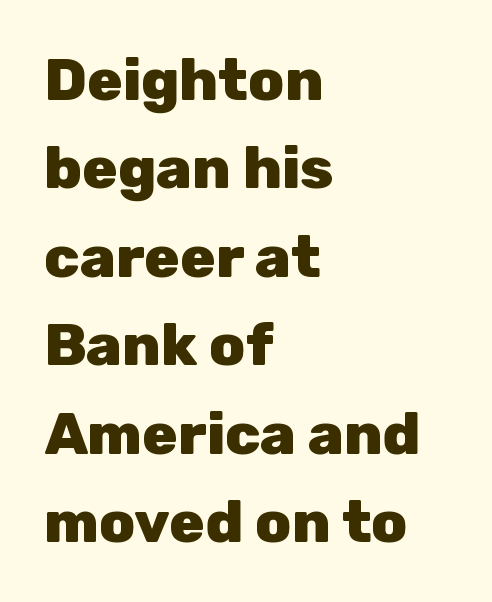
{"serif": "no", "italic": "no", "bold": "yes", "weight": "heavy", "width": "normal", "stroke_contrast": "low", "x_height": "medium", "monospaced": "no", "underline": "no", "align": "left", "line_spacing": "normal", "line_spacing_ratio": 1.5, "letter_spacing": "normal", "letter_spacing_em": 0.0, "glyph_px": 59}
